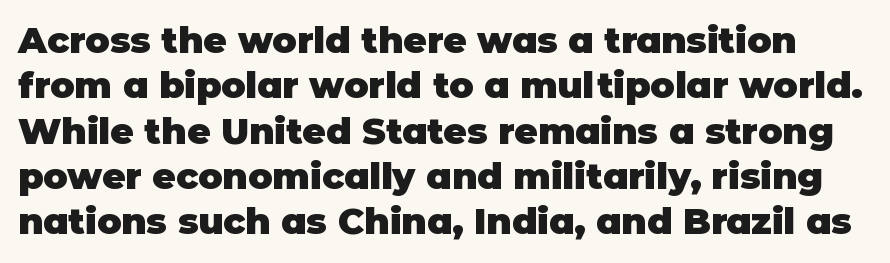
The line-height multiplier appears to be the usual default. Do the letters lean? They stand straight. Spacing verdict: proportional, widths tailored to each character. Rule under the text: the space is simply empty. The type family on display is of the sans-serif kind. Glyph-to-glyph distance matches everyday printed text.
